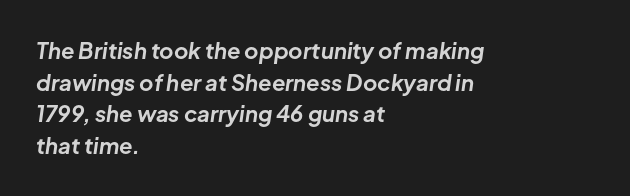
Where is the straight margin? On the left. A typesetter would mark this as italic. Is the letter spacing exaggerated? No — it looks like the ordinary default. Students, this is bold: see how much ink each stroke carries. The space between consecutive lines is moderate. Words float on clear page, feet unadorned.
